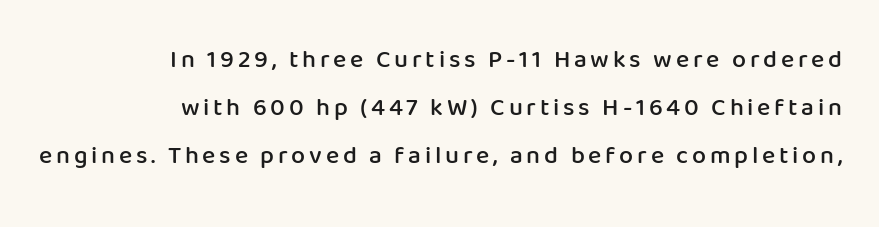
Q: Is the text bold? A: Semi-bold.
Q: Is the text italic (slanted)? A: No, it is upright.
Q: Is the text underlined? A: No.
Q: How is the paragraph aligned? A: Right-aligned.
Q: Is the spacing between lines tight, normal or loose? A: Loose.
